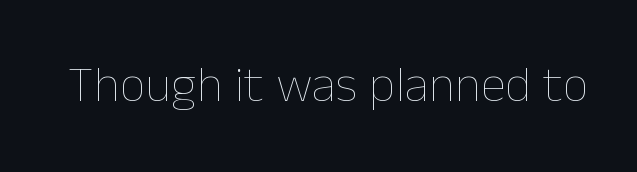
{"italic": "no", "bold": "no", "weight": "thin", "width": "normal", "stroke_contrast": "low", "x_height": "medium", "monospaced": "no", "underline": "no", "letter_spacing": "normal", "letter_spacing_em": 0.0, "glyph_px": 51}
